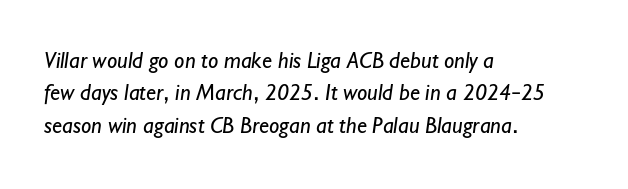
Q: Is the text bold? A: No.
Q: Is the text underlined? A: No.
Q: How is the paragraph aligned? A: Left-aligned.
Q: Is the spacing between letters normal or unusually wide? A: Normal.
Q: Is the spacing between lines tight, normal or loose? A: Normal.
